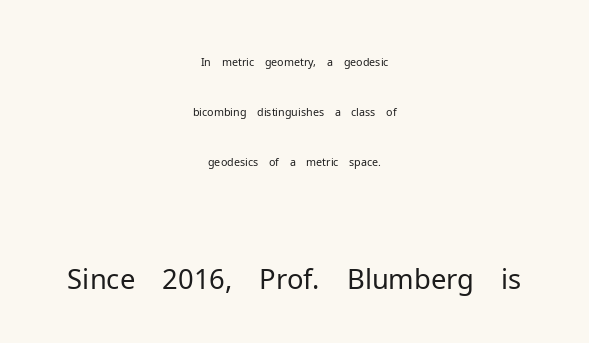
The image shows 56 px light sans-serif type, upright; set centered, loose line spacing (2.28x), normal letter spacing, not underlined; the second (bottom) block is 2.55x larger; low stroke contrast and a medium x-height.
